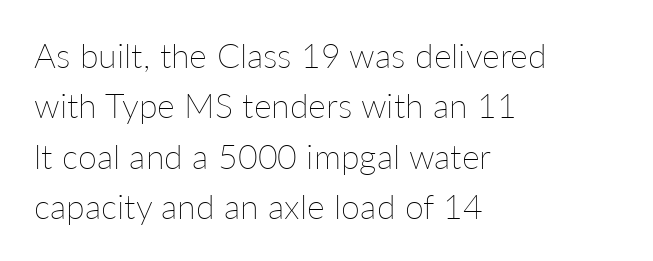
These lines are set flush left with a ragged right edge. Proportional: the letters do not fall into vertical columns. Is this a heavy cut? Hardly; it is regular or lighter. Is there much room between lines? A standard amount, neither cramped nor airy. Upright lettering throughout.
